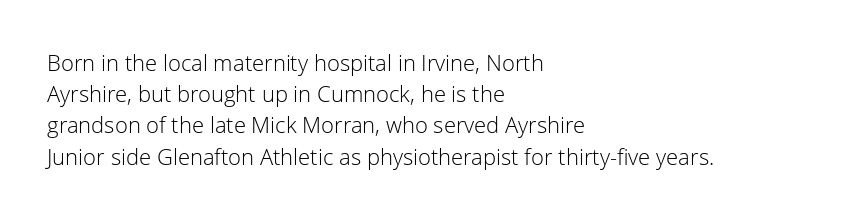
{"italic": "no", "bold": "no", "underline": "no", "align": "left", "line_spacing": "normal", "line_spacing_ratio": 1.42, "letter_spacing": "normal", "letter_spacing_em": 0.0, "glyph_px": 22}
